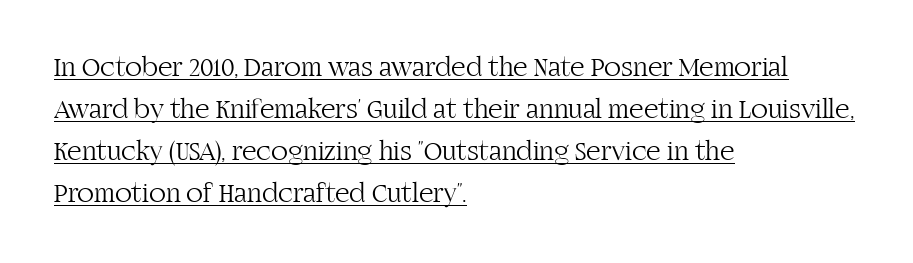
The image shows 28 px light serif type, upright; set left-aligned, normal line spacing (1.5x), normal letter spacing, underlined; high stroke contrast and a large x-height.
